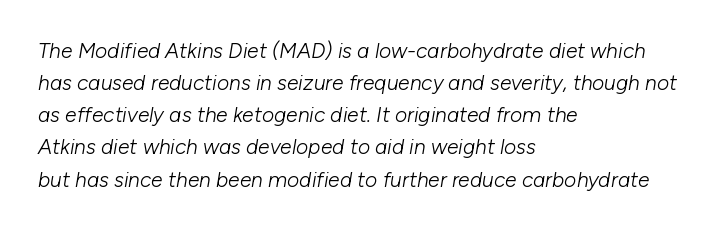
The image shows 21 px text type, italic (leaning right); set left-aligned, normal line spacing (1.53x), normal letter spacing, not underlined.
